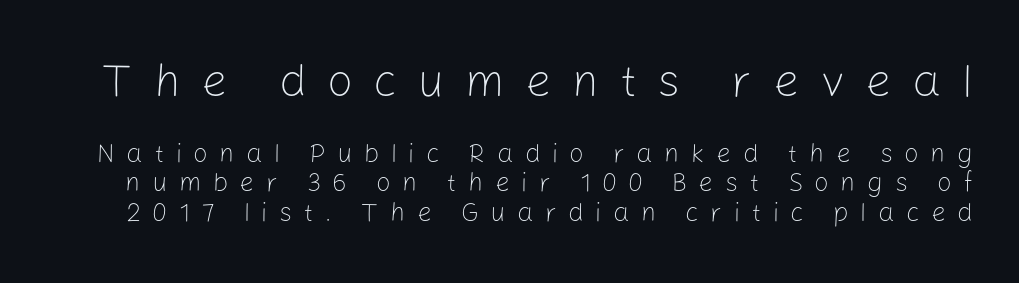
Tightly led — the rows are bunched. The specimen reads as upright at a glance. Letter spacing: wide. Are there feet on the stems? There aren't — it's a sans. Words float on clear page, feet unadorned. This sample has the flowing, uneven cadence of proportional lettering.
